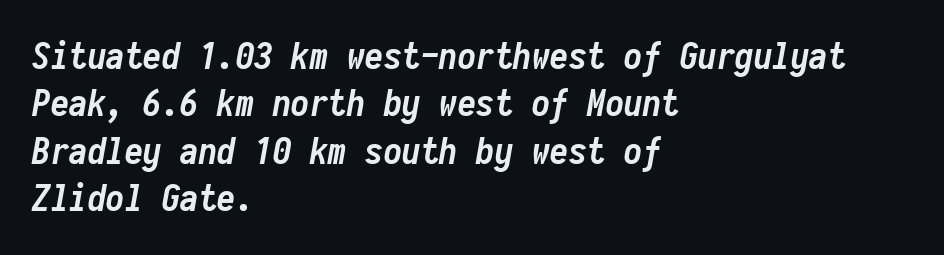
Q: Is the text bold? A: Yes.
Q: Is the text italic (slanted)? A: Yes, it leans right by about 10 degrees.
Q: Is the text underlined? A: No.
Q: How is the paragraph aligned? A: Left-aligned.
Q: Is the spacing between letters normal or unusually wide? A: Normal.
Q: Is the spacing between lines tight, normal or loose? A: Normal.
Q: Width (condensed, normal, or wide)? A: Condensed.
Q: Stroke contrast? A: Low.
Q: x-height? A: Medium.
Q: Monospaced? A: Yes.
